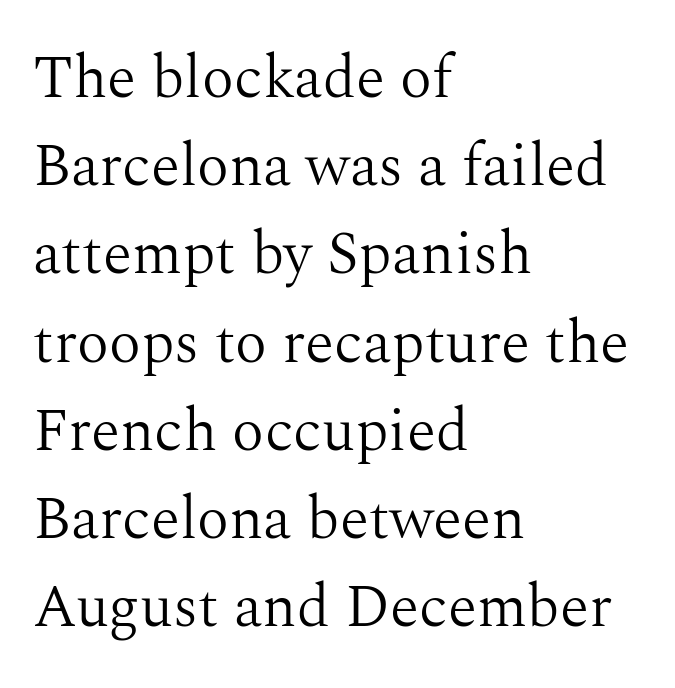
The image shows 60 px light serif type, upright; set left-aligned, normal line spacing (1.47x), normal letter spacing, not underlined; medium stroke contrast and a medium x-height.
